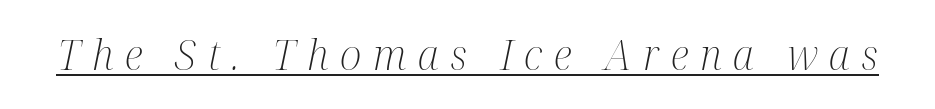
{"serif": "yes", "italic": "yes", "lean": "right", "slant_degrees": 12, "bold": "no", "weight": "light", "width": "condensed", "stroke_contrast": "medium", "x_height": "medium", "monospaced": "no", "underline": "yes", "letter_spacing": "wide", "letter_spacing_em": 0.28, "glyph_px": 41}
